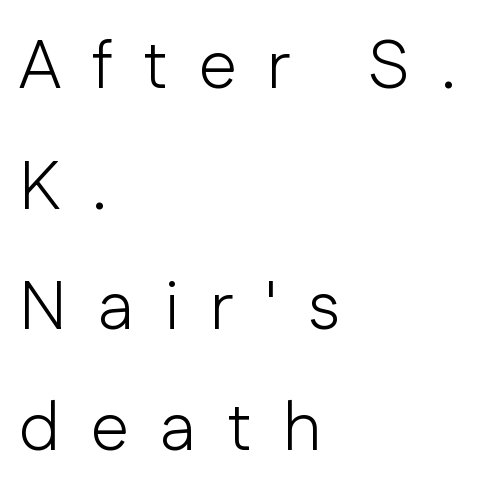
Each stroke keeps to a modest, everyday thickness or less. Does the lettering tilt? It doesn't — this is upright. The face used here is rendered with a markedly widened letterfit. This rendering features lettering with no underline. Left-aligned paragraph, ragged on the right. The rendering shows plain stroke endings on the letterforms — a sans-serif design.
